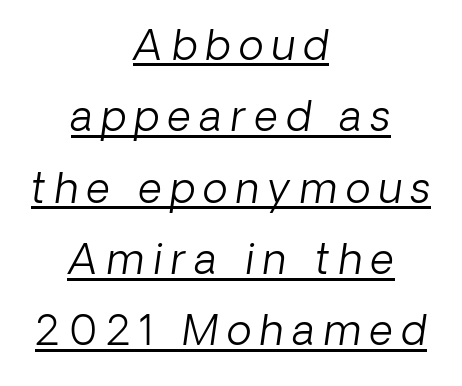
{"serif": "no", "bold": "no", "weight": "light", "width": "normal", "stroke_contrast": "low", "x_height": "medium", "monospaced": "no", "underline": "yes", "align": "center", "line_spacing_ratio": 1.74, "letter_spacing": "wide", "letter_spacing_em": 0.22, "glyph_px": 41}
